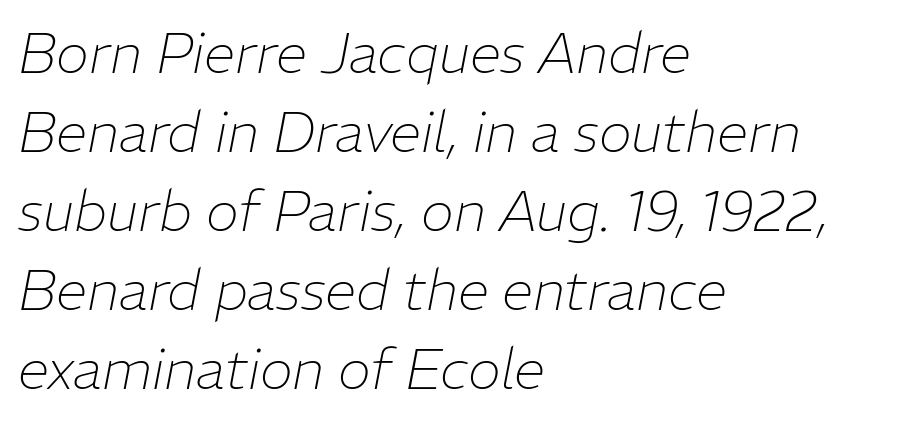
{"italic": "yes", "lean": "right", "slant_degrees": 11, "bold": "no", "weight": "thin", "width": "normal", "stroke_contrast": "low", "x_height": "medium", "monospaced": "no", "underline": "no", "align": "left", "line_spacing": "normal", "line_spacing_ratio": 1.41, "letter_spacing": "normal", "letter_spacing_em": 0.0, "glyph_px": 56}
